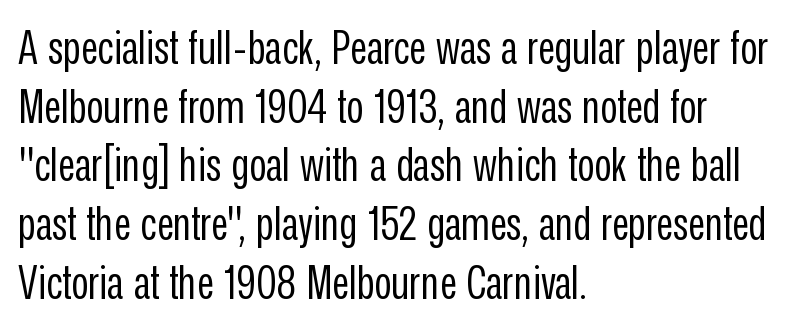
One-word summary of the alignment: left. Successive baselines arrive at the customary interval. Each letter's strokes conclude bluntly, with no projecting serifs. Is there any slant? The stems are plumb.
